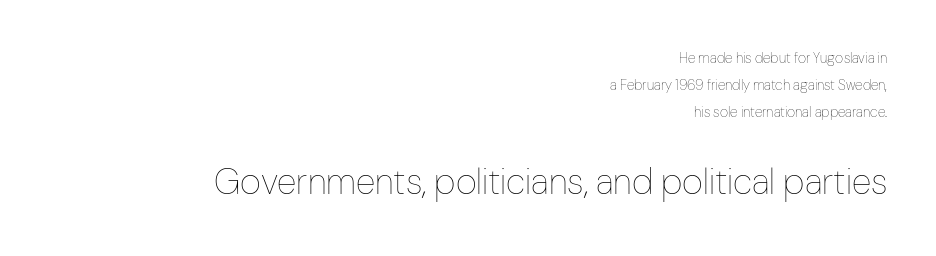
The image shows 36 px thin, condensed type, upright; set right-aligned, loose line spacing (1.92x), normal letter spacing, not underlined; the second (bottom) block is 2.57x larger; low stroke contrast and a medium x-height.
